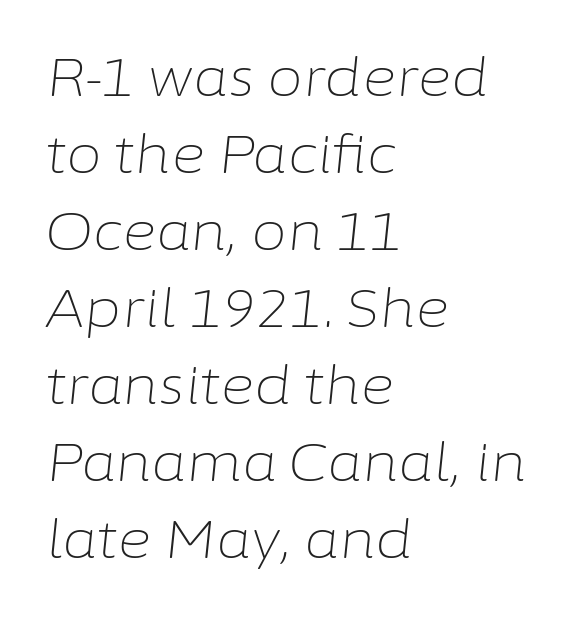
Stems here are at most as thick as an everyday book face. There's an unmistakable incline to the writing here. A normal amount of white space separates one row of letters from the next. You could not count columns in this text — the font is proportionally spaced. Descenders are the only things crossing below the line. The lines in this sample share a left origin and differ only in where they stop.
